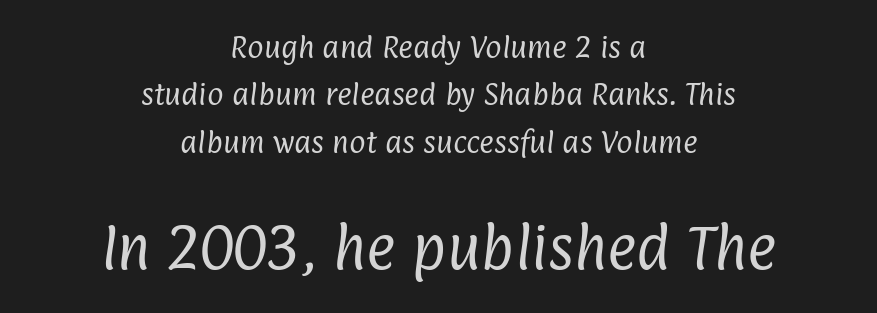
This sample uses a sans-serif face. Successive baselines arrive slowly, with a big drop between each. Inter-character spacing is left at the font's built-in metrics. Size hierarchy here favors the trailing block over the leading one. A quiet, ordinary-to-light weight characterises the typeface. Both edges are ragged and mirror each other, which tells us the setting is centered.
